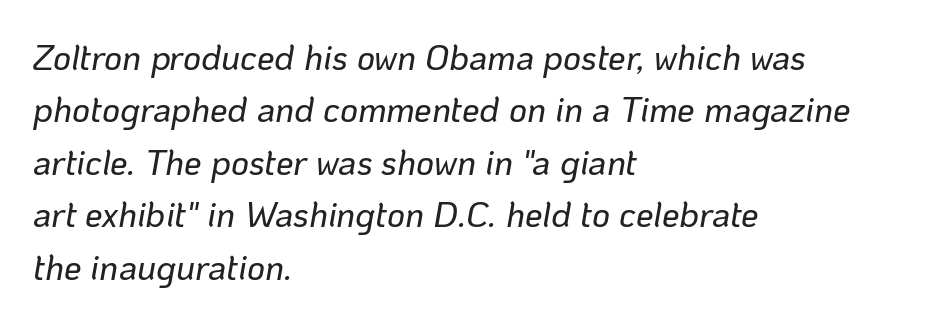
{"italic": "yes", "lean": "right", "slant_degrees": 10, "width": "normal", "stroke_contrast": "low", "x_height": "medium", "monospaced": "no", "underline": "no", "align": "left", "line_spacing": "normal", "line_spacing_ratio": 1.5, "letter_spacing": "normal", "letter_spacing_em": 0.0, "glyph_px": 35}
